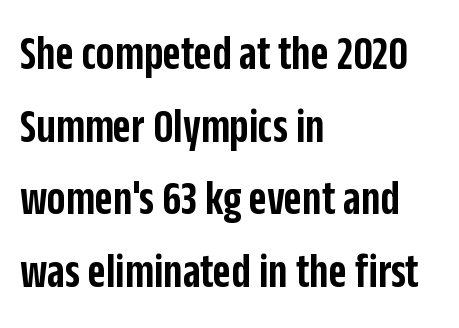
Glyph-to-glyph distance matches everyday printed text. The block of text has a typical density, with ordinary space between rows. Posture: vertical. The rendering shows plain stroke endings on the letterforms — a sans-serif design. The sample has been set in demibold, a notch under bold.
